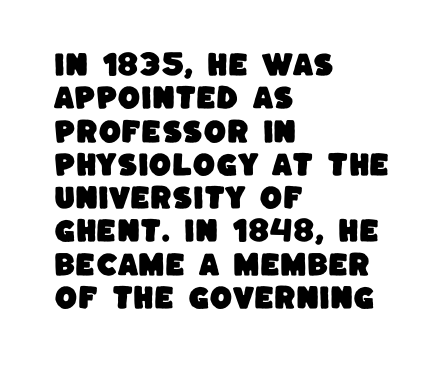
{"underline": "no", "align": "left", "line_spacing": "normal", "line_spacing_ratio": 1.28, "letter_spacing": "normal", "letter_spacing_em": 0.0, "glyph_px": 26}
